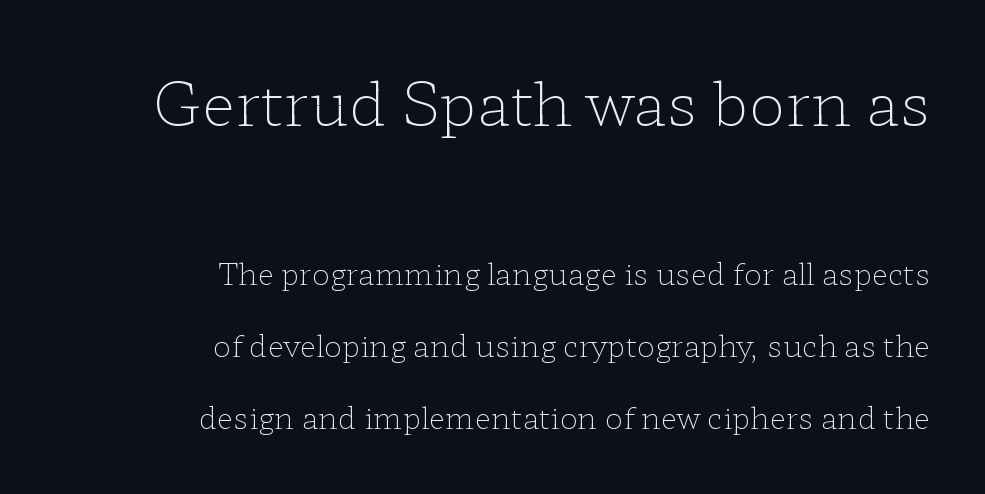
{"serif": "yes", "italic": "no", "bold": "no", "weight": "light", "width": "wide", "stroke_contrast": "low", "x_height": "medium", "monospaced": "no", "underline": "no", "align": "right", "line_spacing": "loose", "line_spacing_ratio": 2.4, "letter_spacing": "normal", "letter_spacing_em": 0.0, "larger_block": "first", "size_ratio": 2.03, "glyph_px": 61}
